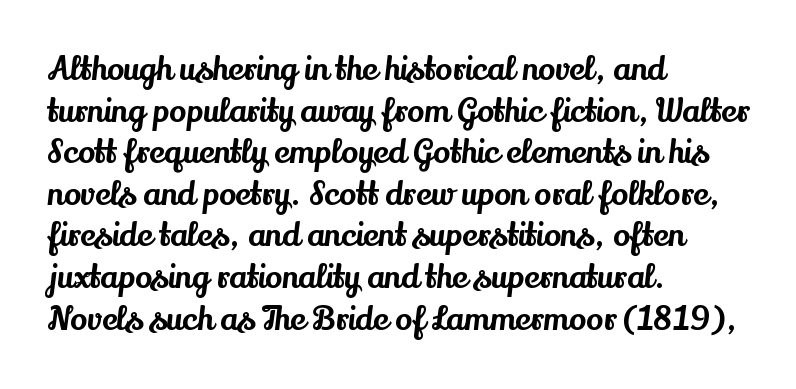
The image shows 32 px serif type; set left-aligned, normal line spacing (1.3x), normal letter spacing, not underlined; medium stroke contrast and a small x-height.
